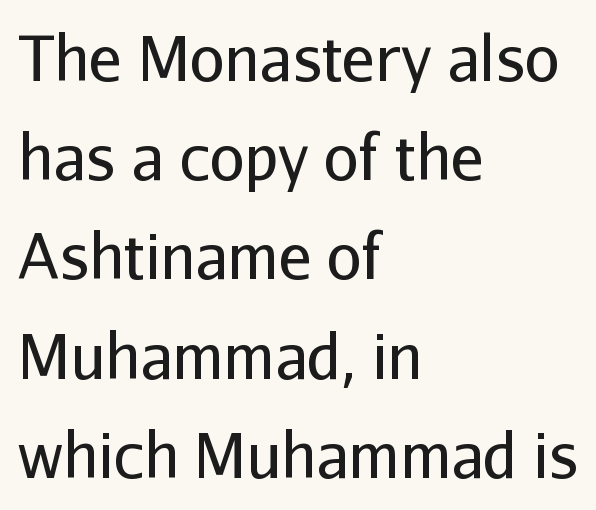
Q: Is the text bold? A: No.
Q: Is the text italic (slanted)? A: No, it is upright.
Q: Is the typeface a serif or a sans-serif typeface? A: Sans-serif.
Q: Is the text underlined? A: No.
Q: How is the paragraph aligned? A: Left-aligned.
Q: Is the spacing between letters normal or unusually wide? A: Normal.
Q: Is the spacing between lines tight, normal or loose? A: Normal.
Q: Width (condensed, normal, or wide)? A: Normal.
Q: Stroke contrast? A: Low.
Q: x-height? A: Medium.
Q: Monospaced? A: No.
